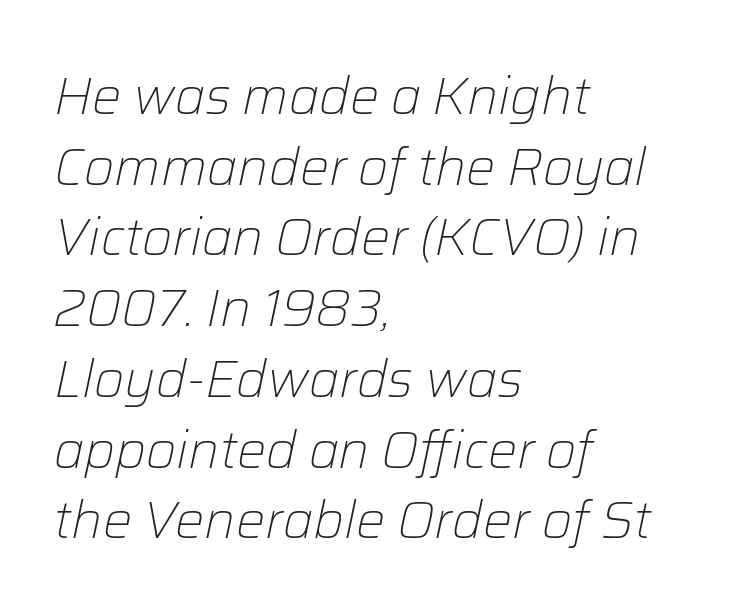
Look at the tracking — it's just the regular setting, nothing added. The weight would be labelled regular, book, light, or lighter still. Evenly set lines give the paragraph a standard silhouette. Notice how the stems are inclined rather than vertical — that's the hallmark of italics. Spacing verdict: proportional, widths tailored to each character.
